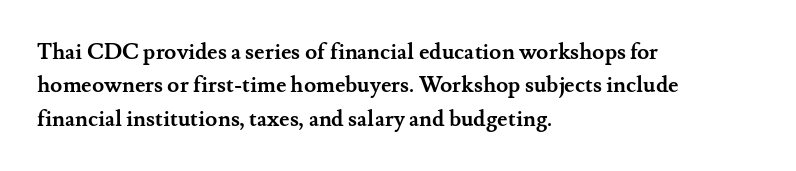
The image shows 22 px bold type, upright; set left-aligned, normal line spacing (1.52x), normal letter spacing, not underlined.
